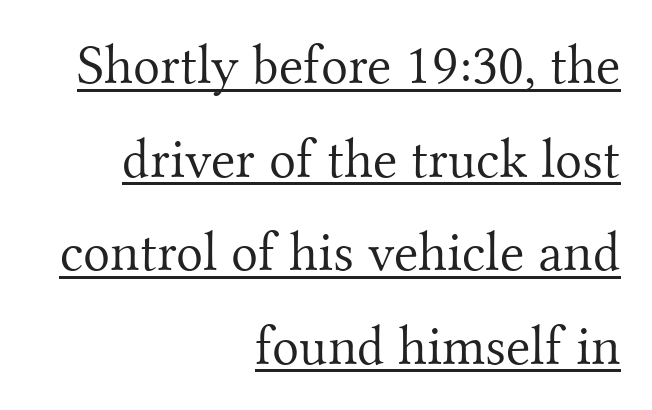
Q: Is the text bold? A: No.
Q: Is the text italic (slanted)? A: No, it is upright.
Q: Is the typeface a serif or a sans-serif typeface? A: Serif.
Q: Is the text underlined? A: Yes.
Q: How is the paragraph aligned? A: Right-aligned.
Q: Is the spacing between letters normal or unusually wide? A: Normal.
Q: Is the spacing between lines tight, normal or loose? A: Normal.
Q: Width (condensed, normal, or wide)? A: Normal.
Q: Stroke contrast? A: Medium.
Q: x-height? A: Small.
Q: Monospaced? A: No.
